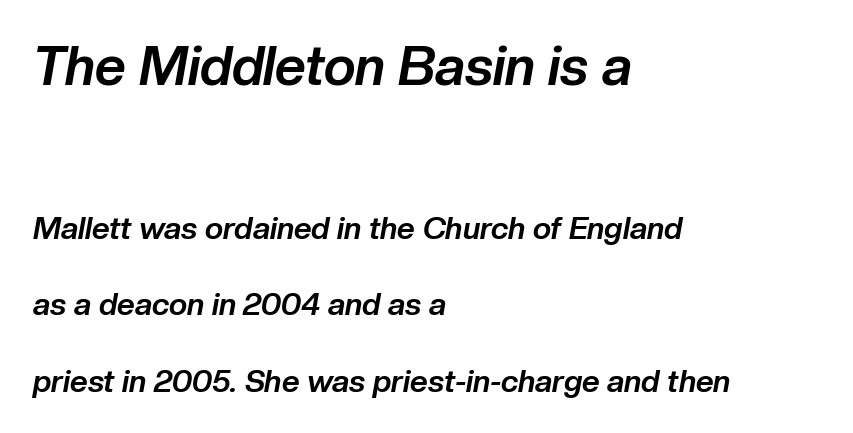
{"italic": "yes", "lean": "right", "slant_degrees": 10, "bold": "yes", "weight": "bold", "width": "normal", "stroke_contrast": "low", "x_height": "medium", "monospaced": "no", "underline": "no", "align": "left", "line_spacing": "loose", "line_spacing_ratio": 2.46, "letter_spacing": "normal", "letter_spacing_em": 0.0, "larger_block": "first", "size_ratio": 1.74, "glyph_px": 54}
